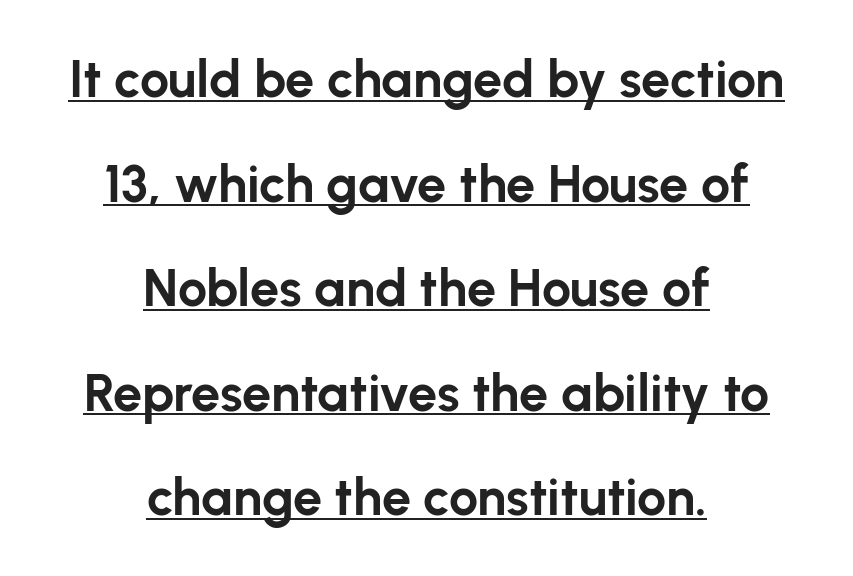
The image shows 52 px bold sans-serif type, upright; set centered, loose line spacing (2.01x), normal letter spacing, underlined; low stroke contrast and a medium x-height.
